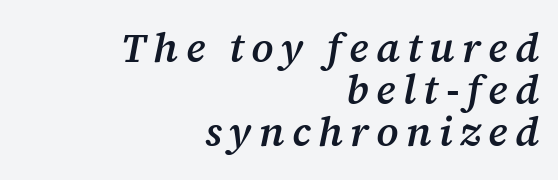
The image shows 41 px semibold serif type, italic (leaning right); set right-aligned, tight line spacing (1.03x), not underlined; medium stroke contrast and a medium x-height.
